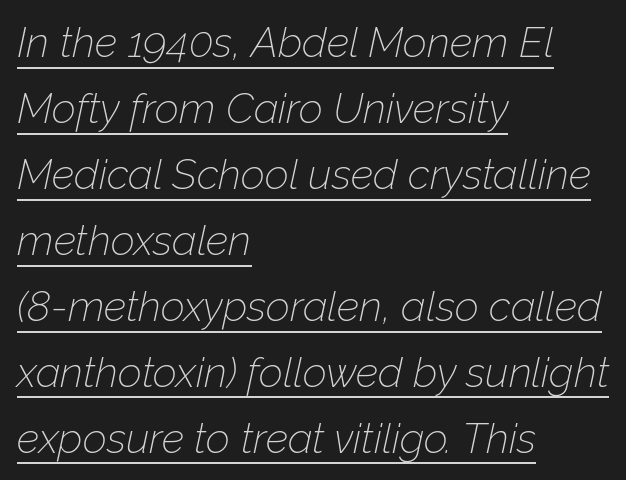
Varying glyph widths throughout — classic text-font behaviour. No heavy texture on the line: the type isn't bold. If you drew a ruler down the left edge, every line would touch it. Style check: oblique.
